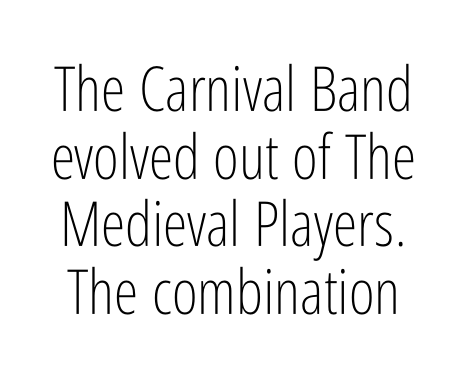
The image shows 62 px light, condensed sans-serif type, upright; set tight line spacing (1.09x), normal letter spacing, not underlined; low stroke contrast and a medium x-height.
